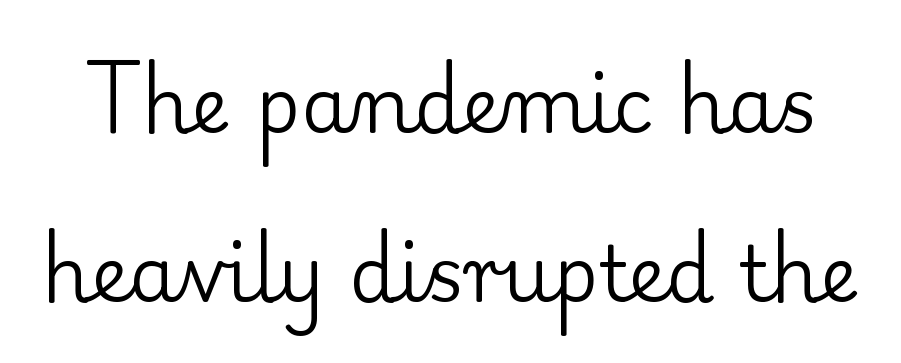
The image shows 77 px regular-weight serif type, upright; set loose line spacing (2.2x), normal letter spacing, not underlined; low stroke contrast and a small x-height.
